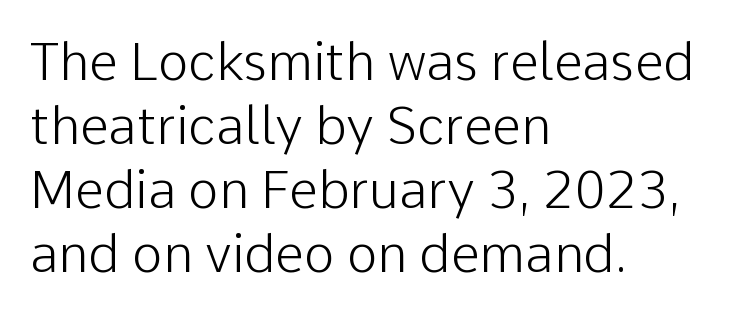
The passage shown is typeset with a sans-serif family. Caption: face not bold, strokes unweighted. Only glyphs here, with clear space below each row. Teacher's note: observe the even left margin — that is flush-left alignment. The passage shown is typed in a proportional face where columns would drift. These lines were composed using upright roman letters.
